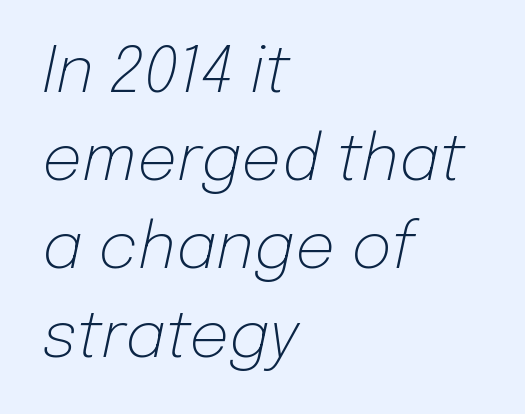
The image shows 63 px light type, italic (leaning right); set left-aligned, normal line spacing (1.4x), normal letter spacing, not underlined; low stroke contrast and a medium x-height.
